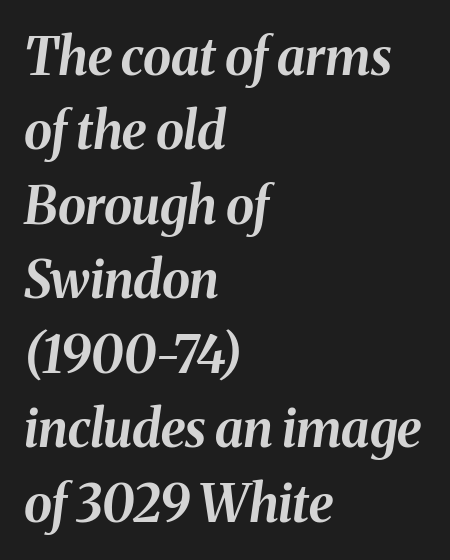
The image shows 51 px bold type, italic (leaning right); set left-aligned, normal line spacing (1.46x), normal letter spacing, not underlined; medium stroke contrast and a medium x-height.
